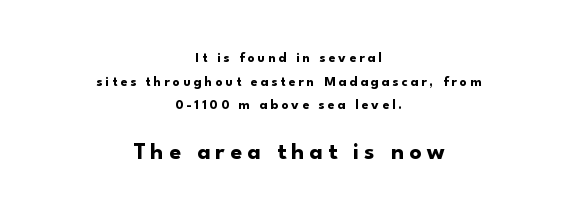
Q: Is the text bold? A: Yes.
Q: Is the text italic (slanted)? A: No, it is upright.
Q: Is the text underlined? A: No.
Q: How is the paragraph aligned? A: Centered.
Q: Is the spacing between letters normal or unusually wide? A: Unusually wide.
Q: Is the spacing between lines tight, normal or loose? A: Normal.
Q: Which block of text is set in a larger size, the first (top) or the second (bottom)? A: The second (bottom) one.
